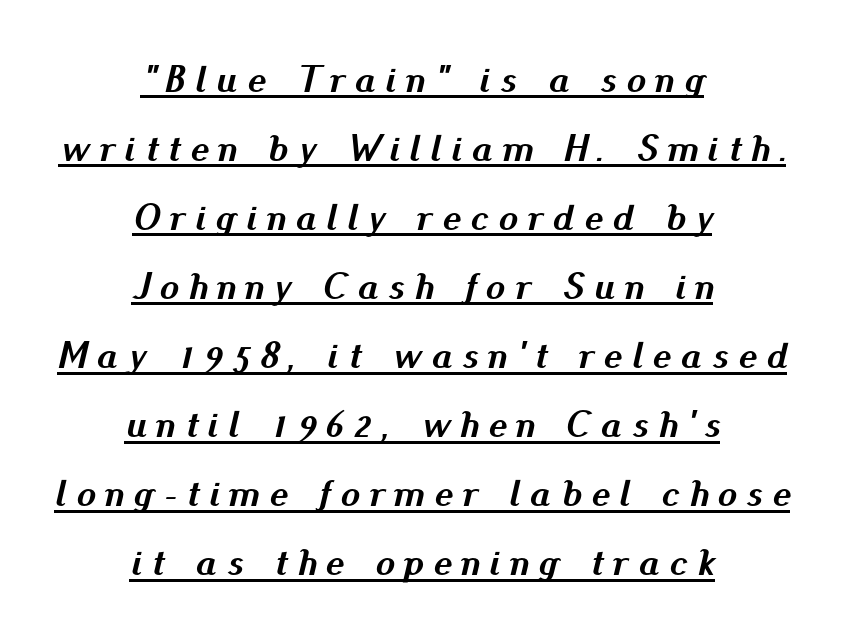
The image shows 39 px semibold type, italic (leaning right); set centered, line spacing 1.77x, unusually wide letter spacing (+0.25 em), underlined; medium stroke contrast and a small x-height.
